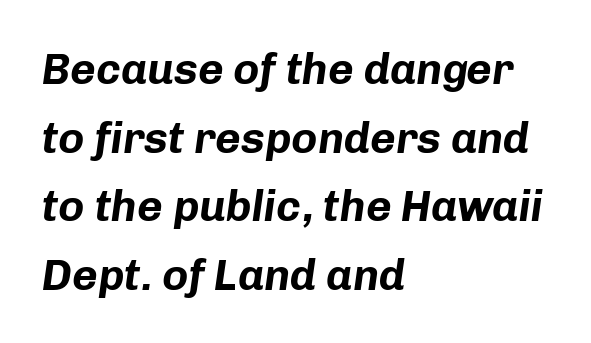
Short and long lines alike share a common starting point at left. This block has exactly the height ordinary leading produces. Set as a true bold cut, around the 700 mark. You could call the tracking neutral — neither tight nor loose. The lettering tilts uniformly, giving the passage an italic look. Each letter keeps its own natural width here, so spacing adapts to shape.
